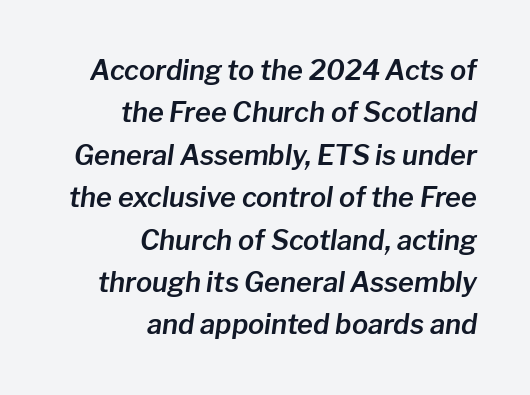
{"italic": "yes", "lean": "right", "slant_degrees": 8, "underline": "no", "align": "right", "line_spacing": "normal", "line_spacing_ratio": 1.57, "letter_spacing": "normal", "letter_spacing_em": 0.0, "glyph_px": 27}
